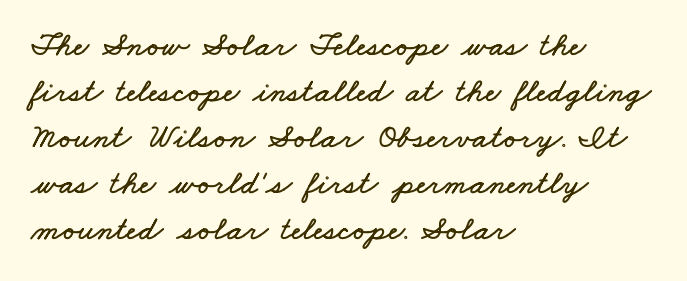
The image shows 34 px wide type; set left-aligned, normal line spacing (1.35x), normal letter spacing, not underlined; low stroke contrast and a small x-height.
